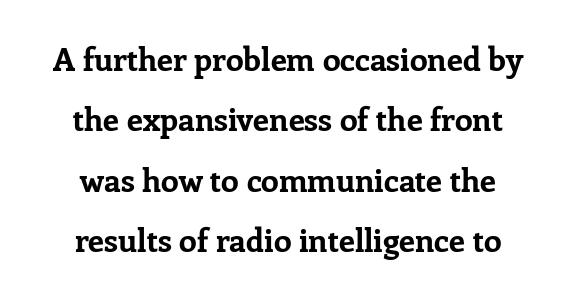
Q: Is the text bold? A: Yes.
Q: Is the text italic (slanted)? A: No, it is upright.
Q: Is the typeface a serif or a sans-serif typeface? A: Serif.
Q: Is the text underlined? A: No.
Q: How is the paragraph aligned? A: Centered.
Q: Is the spacing between letters normal or unusually wide? A: Normal.
Q: Width (condensed, normal, or wide)? A: Normal.
Q: Stroke contrast? A: Low.
Q: x-height? A: Medium.
Q: Monospaced? A: No.
